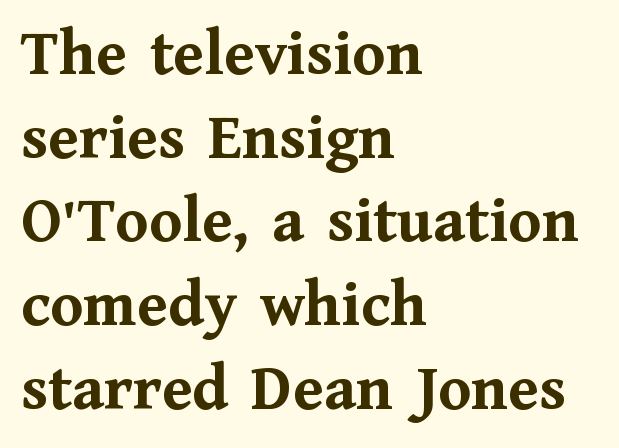
{"serif": "yes", "italic": "no", "bold": "yes", "weight": "semibold", "width": "normal", "stroke_contrast": "medium", "x_height": "medium", "monospaced": "no", "underline": "no", "align": "left", "line_spacing": "normal", "line_spacing_ratio": 1.25, "letter_spacing": "normal", "letter_spacing_em": 0.0, "glyph_px": 67}
